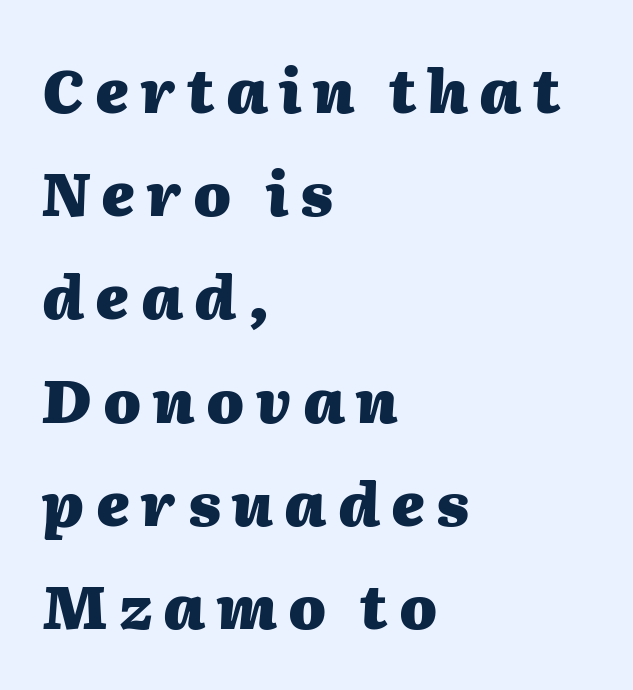
Each letter keeps its own natural width here, so spacing adapts to shape. You'd pick this weight for a headline — it's a proper bold. Caption: multi-line text, flush left, ragged right. Style check: oblique. Decoration check: the copy has no underline.
